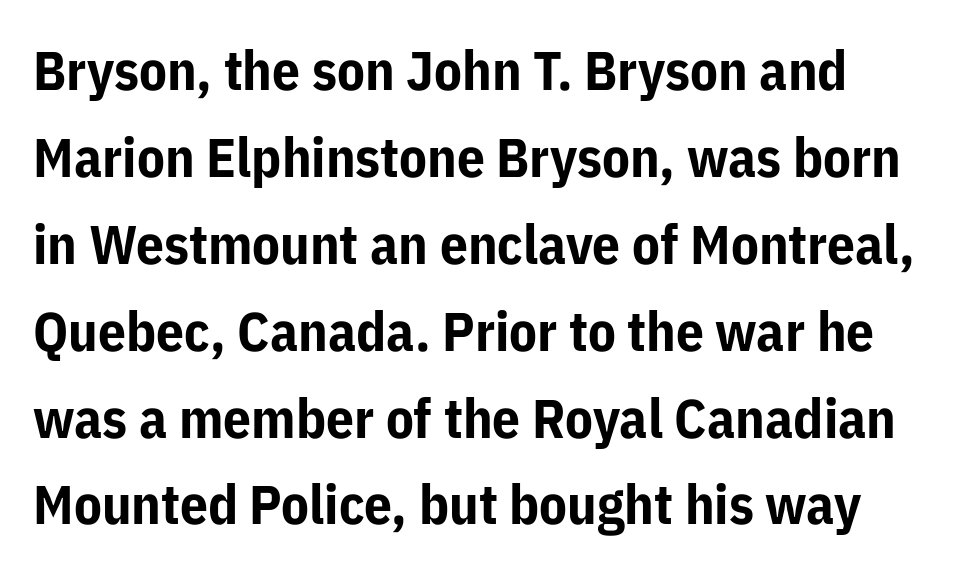
The image shows 55 px bold sans-serif type, upright; set normal line spacing (1.58x), normal letter spacing, not underlined; low stroke contrast and a medium x-height.
